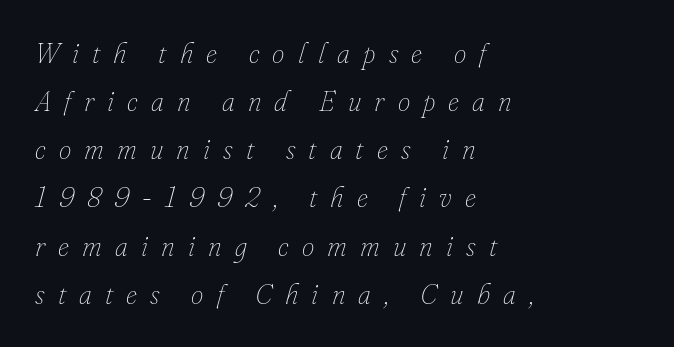
{"italic": "yes", "lean": "right", "slant_degrees": 16, "bold": "no", "weight": "thin", "width": "normal", "stroke_contrast": "low", "x_height": "small", "monospaced": "no", "underline": "no", "align": "left", "line_spacing_ratio": 1.72, "letter_spacing": "wide", "letter_spacing_em": 0.47, "glyph_px": 28}
